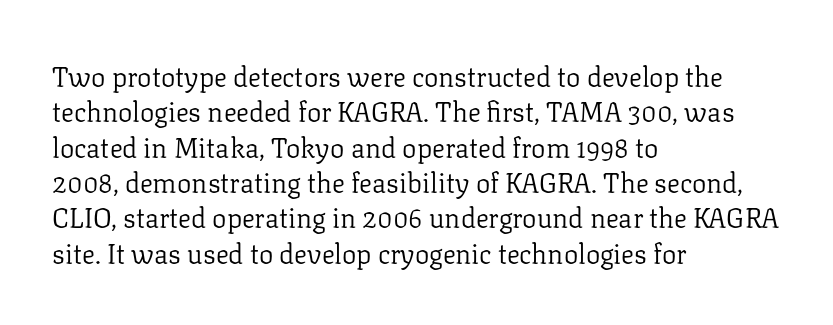
Line beginnings align vertically; line endings do not. The typography opts for an upright posture over an oblique one. Baseline-to-baseline distance is the conventional proportion of letter height. The characters are drawn with everyday or finer stroke widths. Here the glyphs are tracked normally, forming tight word shapes.
